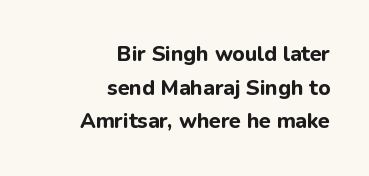
{"italic": "no", "bold": "yes", "underline": "no", "align": "right", "line_spacing": "normal", "line_spacing_ratio": 1.6, "letter_spacing": "normal", "letter_spacing_em": 0.0, "glyph_px": 21}
